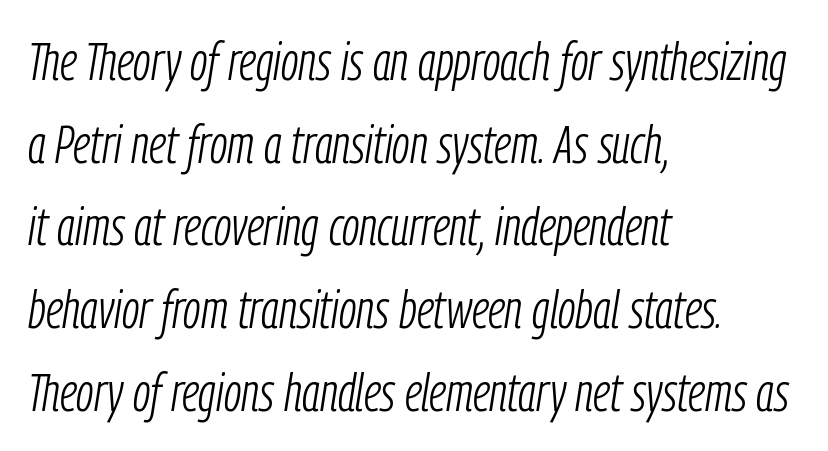
{"italic": "yes", "lean": "right", "slant_degrees": 9, "bold": "no", "weight": "light", "width": "condensed", "stroke_contrast": "low", "x_height": "medium", "monospaced": "no", "underline": "no", "align": "left", "line_spacing": "normal", "line_spacing_ratio": 1.56, "letter_spacing": "normal", "letter_spacing_em": 0.0, "glyph_px": 53}
